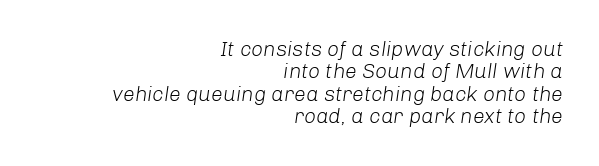
{"italic": "yes", "lean": "right", "slant_degrees": 8, "bold": "no", "underline": "no", "align": "right", "line_spacing": "tight", "line_spacing_ratio": 1.07, "letter_spacing": "normal", "letter_spacing_em": 0.0, "glyph_px": 21}
